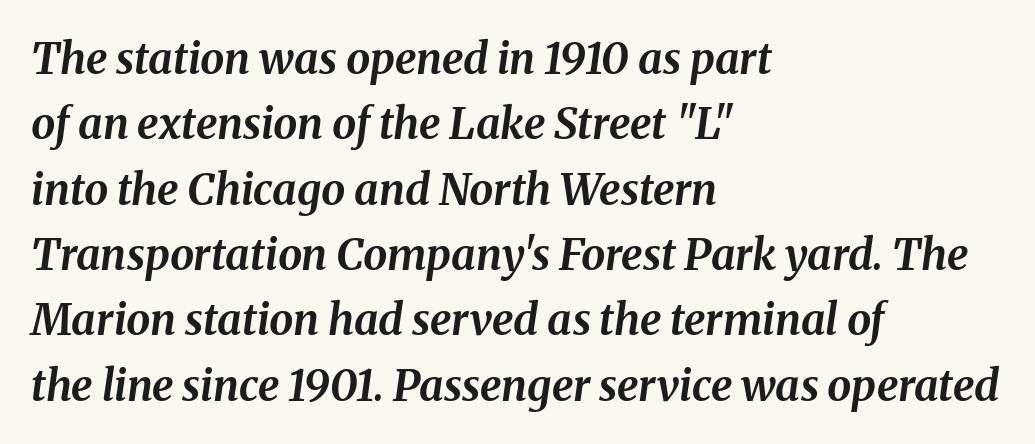
{"italic": "yes", "lean": "right", "slant_degrees": 8, "bold": "yes", "weight": "bold", "width": "normal", "stroke_contrast": "medium", "x_height": "medium", "monospaced": "no", "underline": "no", "align": "left", "line_spacing": "normal", "line_spacing_ratio": 1.52, "letter_spacing": "normal", "letter_spacing_em": 0.0, "glyph_px": 43}
